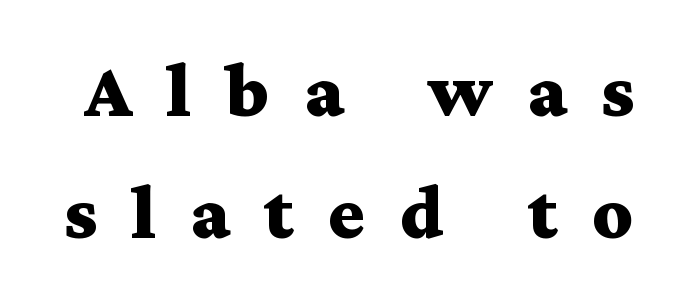
The image shows 78 px bold, wide serif type, upright; set normal line spacing (1.57x), unusually wide letter spacing (+0.44 em), not underlined; medium stroke contrast and a medium x-height.
